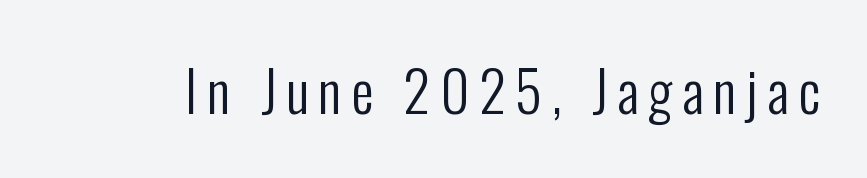
Each row of text sits above clean, open space. Think standard paragraph weight, or any step lighter than that. Looks like regular typesetting: each glyph gets only the width it needs. A typesetter would label this face a sans. A typesetter would mark this as roman, not italic.
